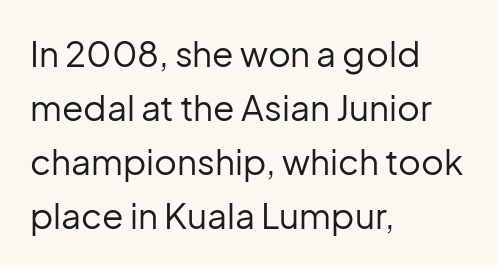
The image shows 35 px regular-weight sans-serif type, upright; set left-aligned, normal line spacing (1.54x), normal letter spacing, not underlined; low stroke contrast and a medium x-height.
